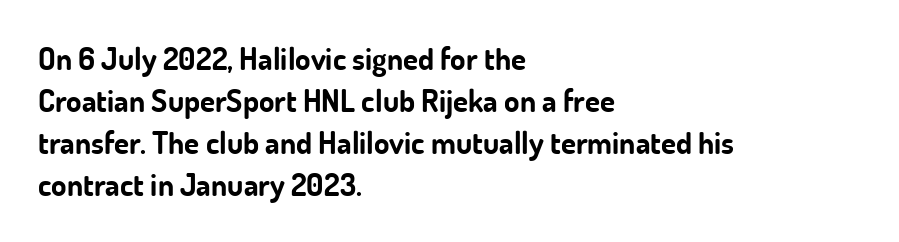
{"serif": "no", "italic": "no", "bold": "yes", "weight": "bold", "width": "normal", "stroke_contrast": "low", "x_height": "small", "monospaced": "no", "underline": "no", "align": "left", "line_spacing": "normal", "line_spacing_ratio": 1.35, "letter_spacing": "normal", "letter_spacing_em": 0.0, "glyph_px": 31}
